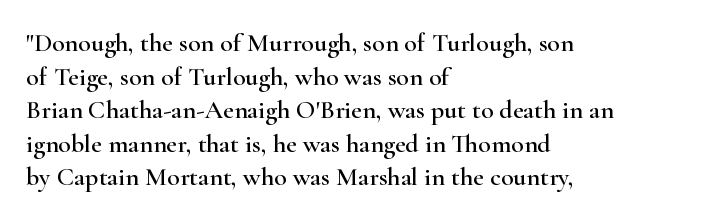
{"italic": "no", "underline": "no", "align": "left", "line_spacing": "normal", "line_spacing_ratio": 1.29, "letter_spacing": "normal", "letter_spacing_em": 0.0, "glyph_px": 26}
